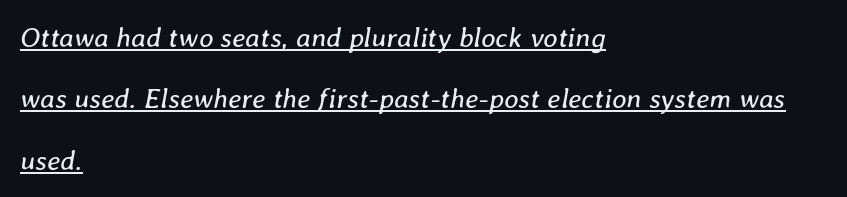
Q: Is the text bold? A: No.
Q: Is the text italic (slanted)? A: Yes, it leans right by about 8 degrees.
Q: Is the text underlined? A: Yes.
Q: How is the paragraph aligned? A: Left-aligned.
Q: Is the spacing between letters normal or unusually wide? A: Normal.
Q: Is the spacing between lines tight, normal or loose? A: Loose.
Q: Width (condensed, normal, or wide)? A: Normal.
Q: Stroke contrast? A: Low.
Q: x-height? A: Medium.
Q: Monospaced? A: No.
